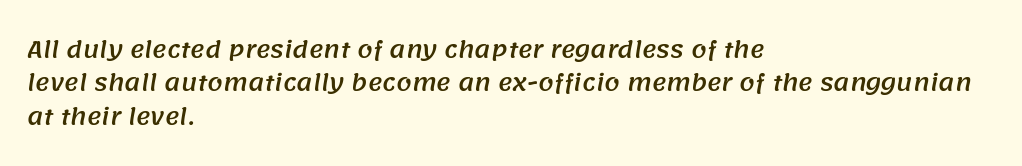
The passage shown stacks its lines at a standard gap. This sample uses plain, unmodified letter spacing. Leftover space on each line is placed entirely after the last word. Unmarked baselines from the first word to the last.
